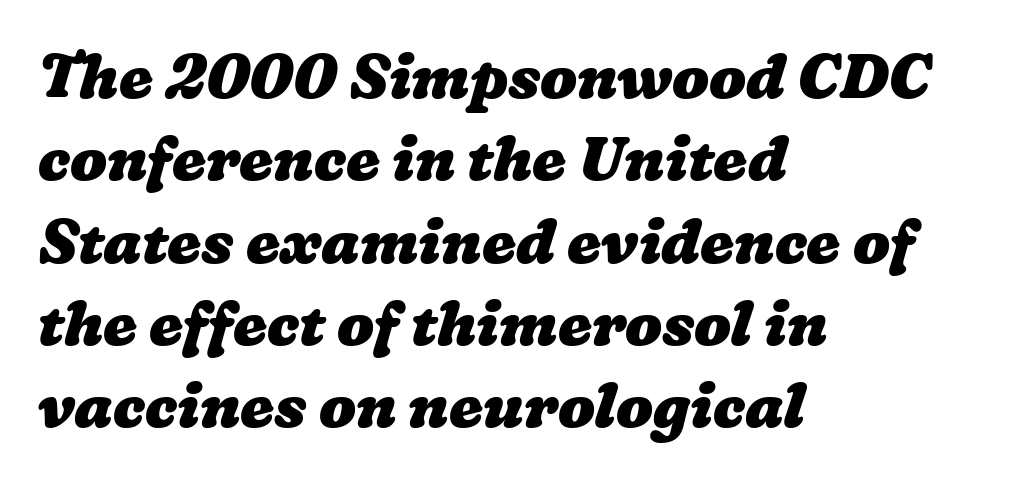
{"bold": "yes", "weight": "heavy", "width": "wide", "stroke_contrast": "low", "x_height": "medium", "monospaced": "no", "underline": "no", "align": "left", "line_spacing": "normal", "line_spacing_ratio": 1.35, "letter_spacing": "normal", "letter_spacing_em": 0.0, "glyph_px": 61}
